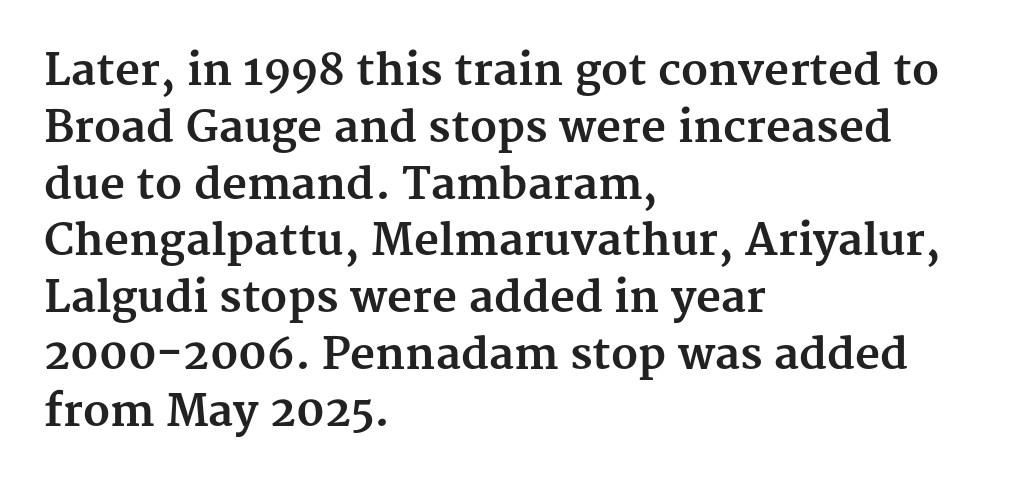
{"serif": "yes", "italic": "no", "bold": "yes", "weight": "bold", "width": "normal", "stroke_contrast": "medium", "x_height": "medium", "monospaced": "no", "underline": "no", "align": "left", "line_spacing": "normal", "line_spacing_ratio": 1.32, "letter_spacing": "normal", "letter_spacing_em": 0.0, "glyph_px": 43}
